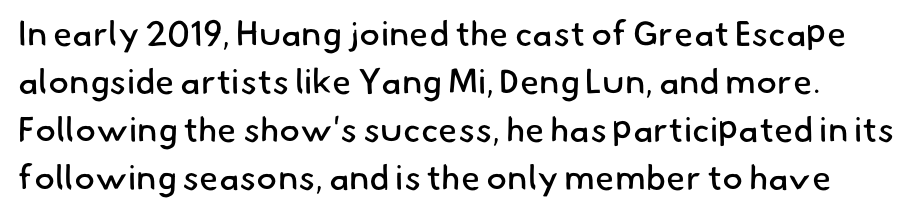
{"serif": "no", "bold": "no", "weight": "regular", "width": "normal", "stroke_contrast": "low", "x_height": "small", "monospaced": "no", "underline": "no", "line_spacing": "normal", "line_spacing_ratio": 1.37, "letter_spacing": "normal", "letter_spacing_em": 0.0, "glyph_px": 35}
